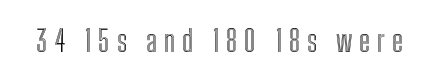
Q: Is the text italic (slanted)? A: No, it is upright.
Q: Is the text underlined? A: No.
Q: Is the spacing between letters normal or unusually wide? A: Unusually wide.
Q: Width (condensed, normal, or wide)? A: Condensed.
Q: x-height? A: Medium.
Q: Monospaced? A: No.
